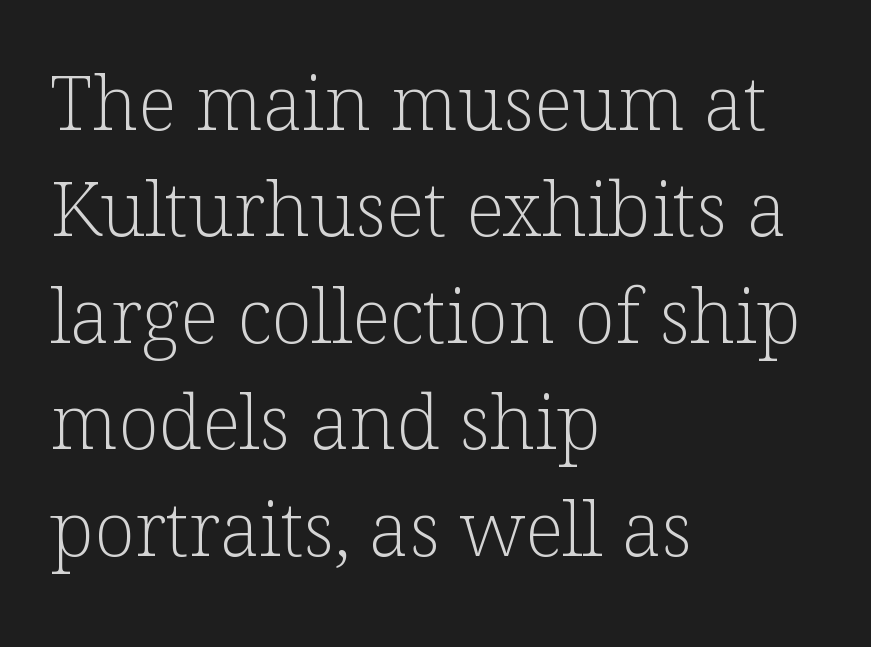
{"serif": "yes", "italic": "no", "bold": "no", "weight": "light", "width": "normal", "stroke_contrast": "low", "x_height": "medium", "monospaced": "no", "underline": "no", "align": "left", "line_spacing": "normal", "line_spacing_ratio": 1.42, "letter_spacing": "normal", "letter_spacing_em": 0.0, "glyph_px": 75}
